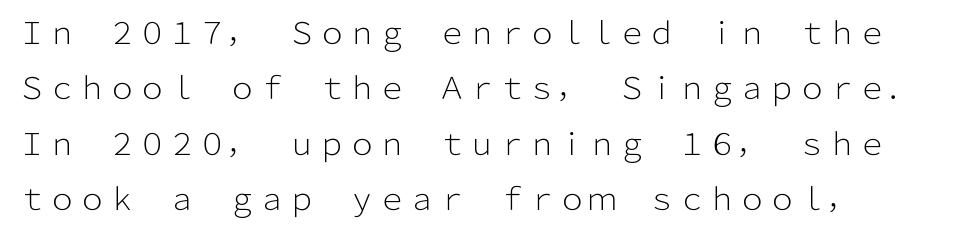
The image shows 30 px light sans-serif type, upright; set line spacing 1.85x, normal letter spacing, not underlined; low stroke contrast and a medium x-height.
